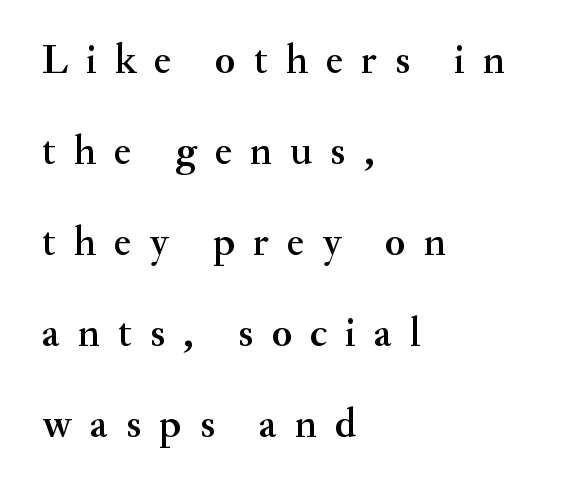
Look at the bottom of the vertical strokes: they flare into serifs here. The letters advance in unequal steps, a hallmark of proportional type. Between one letter and the next there's a generous, obvious gap. Lines of text with bare space underneath. How would I describe the line gaps? Wide and relaxed. Posture: straight, roman, zero tilt.
